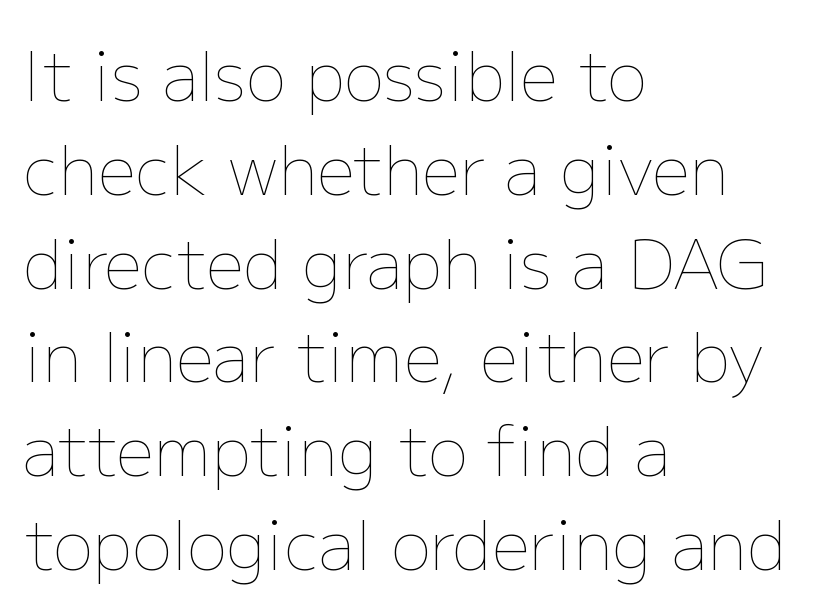
Q: Is the text bold? A: No.
Q: Is the text italic (slanted)? A: No, it is upright.
Q: Is the text underlined? A: No.
Q: How is the paragraph aligned? A: Left-aligned.
Q: Is the spacing between letters normal or unusually wide? A: Normal.
Q: Is the spacing between lines tight, normal or loose? A: Normal.
Q: Width (condensed, normal, or wide)? A: Normal.
Q: Stroke contrast? A: Low.
Q: x-height? A: Medium.
Q: Monospaced? A: No.
